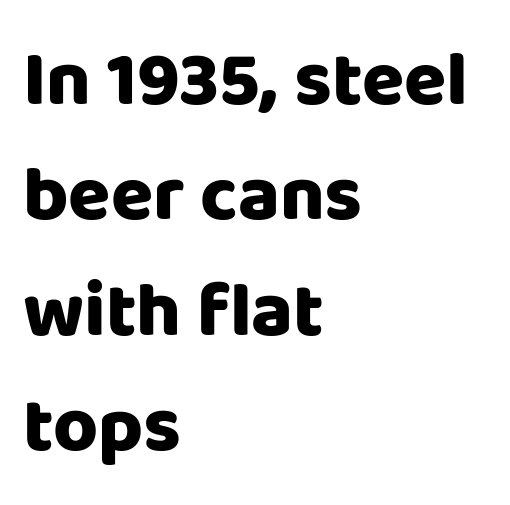
The image shows 77 px heavy sans-serif type, upright; set left-aligned, normal line spacing (1.5x), normal letter spacing, not underlined; low stroke contrast and a large x-height.
